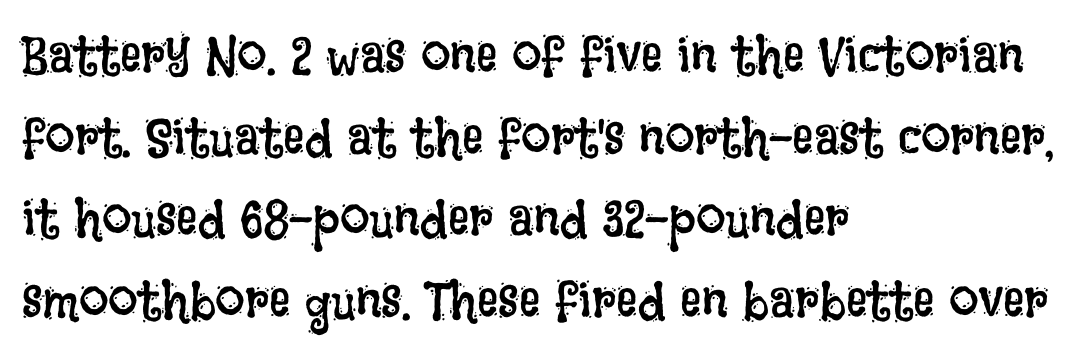
The image shows 53 px regular-weight, condensed type, upright; set left-aligned, normal line spacing (1.54x), normal letter spacing, not underlined; low stroke contrast and a large x-height.
